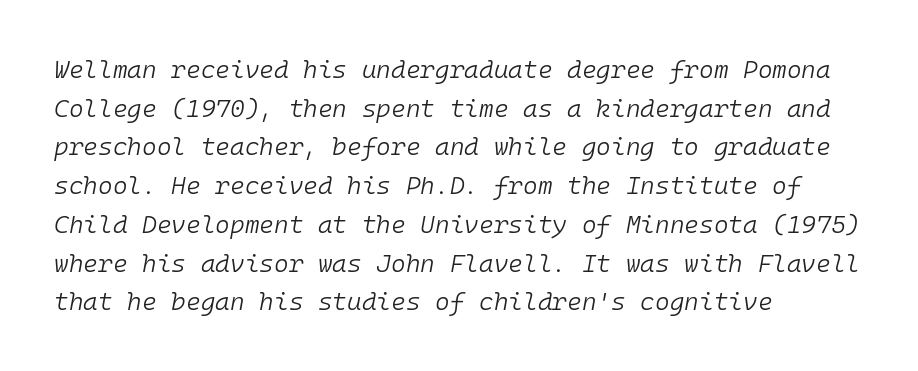
{"italic": "yes", "lean": "right", "slant_degrees": 10, "bold": "no", "underline": "no", "align": "left", "line_spacing": "normal", "line_spacing_ratio": 1.55, "letter_spacing": "normal", "letter_spacing_em": 0.0, "glyph_px": 25}
